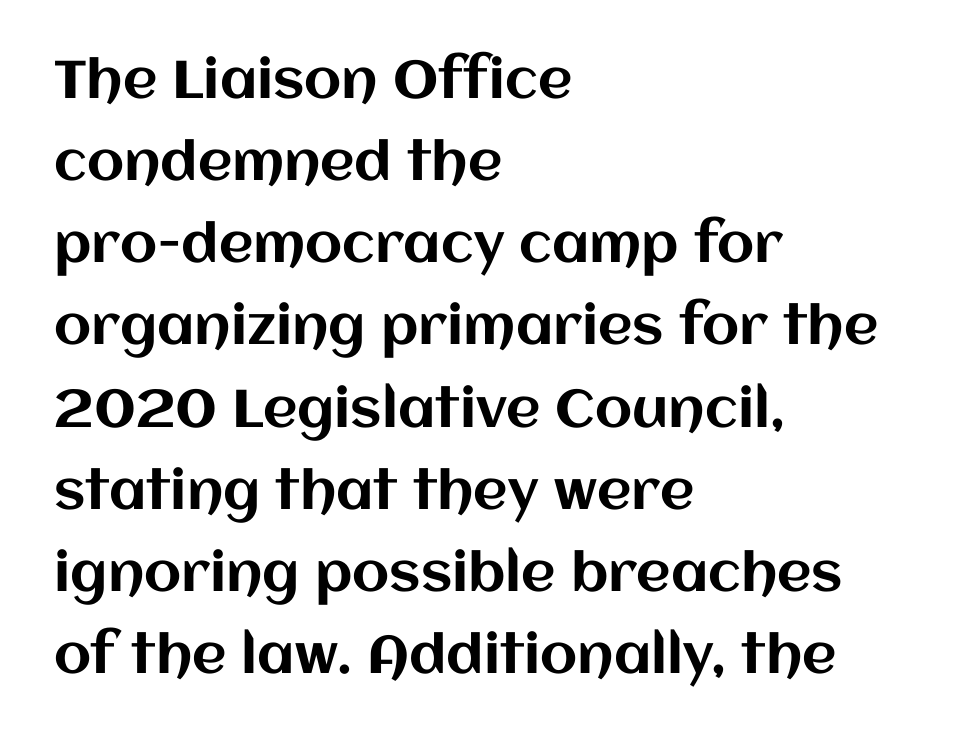
{"italic": "no", "width": "normal", "stroke_contrast": "medium", "x_height": "large", "monospaced": "no", "underline": "no", "align": "left", "line_spacing": "normal", "line_spacing_ratio": 1.55, "letter_spacing": "normal", "letter_spacing_em": 0.0, "glyph_px": 53}
